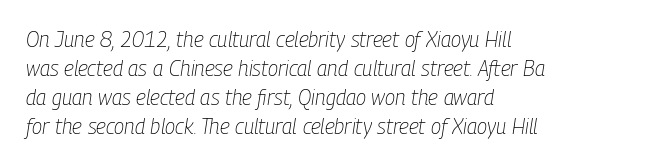
Q: Is the text bold? A: No.
Q: Is the text italic (slanted)? A: Yes, it leans right by about 9 degrees.
Q: Is the text underlined? A: No.
Q: How is the paragraph aligned? A: Left-aligned.
Q: Is the spacing between letters normal or unusually wide? A: Normal.
Q: Is the spacing between lines tight, normal or loose? A: Normal.
